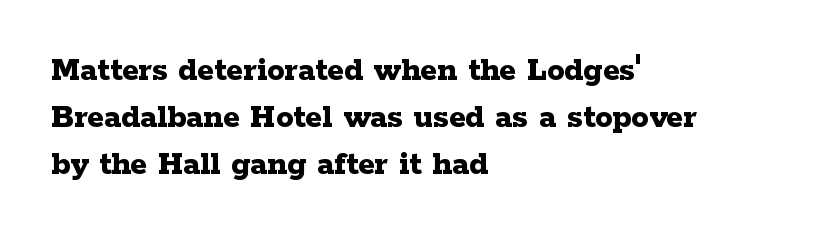
In terms of letterspacing, this is plain default setting. Regular leading. Every letter is thick-stroked: bold, no question. Observe the serifs anchoring each vertical stroke in this sample. The axis of the letterforms is exactly vertical.
